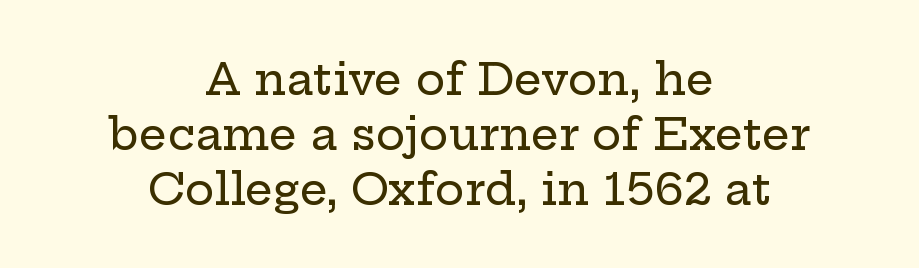
Font category for this specimen: serif. Tall strokes in this sample are plumb rather than angled. Vertical spacing — default. Varying glyph widths throughout — classic text-font behaviour.
